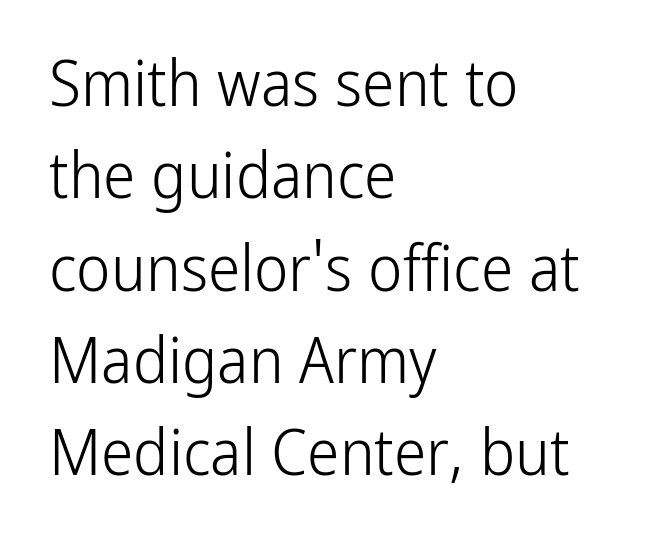
Q: Is the text bold? A: No.
Q: Is the text italic (slanted)? A: No, it is upright.
Q: Is the typeface a serif or a sans-serif typeface? A: Sans-serif.
Q: Is the text underlined? A: No.
Q: How is the paragraph aligned? A: Left-aligned.
Q: Is the spacing between letters normal or unusually wide? A: Normal.
Q: Is the spacing between lines tight, normal or loose? A: Normal.
Q: Width (condensed, normal, or wide)? A: Condensed.
Q: Stroke contrast? A: Low.
Q: x-height? A: Medium.
Q: Monospaced? A: No.
